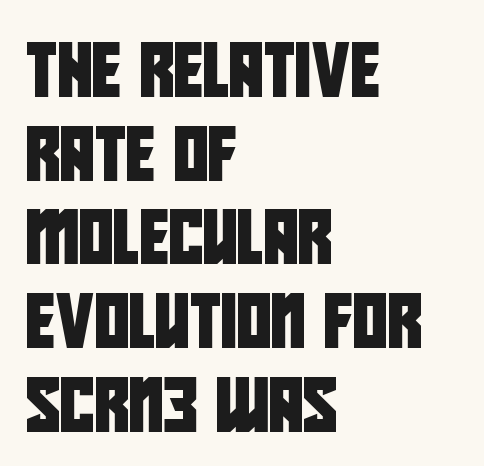
Has an underline been added? It has not. A typesetter would call this zero additional tracking. The leading is moderate, giving the passage an even texture. Note the varied advance widths — an 'i' is clearly narrower than an 'm'. Look at the bottom of the vertical strokes: they stop flat, with no serifs.
